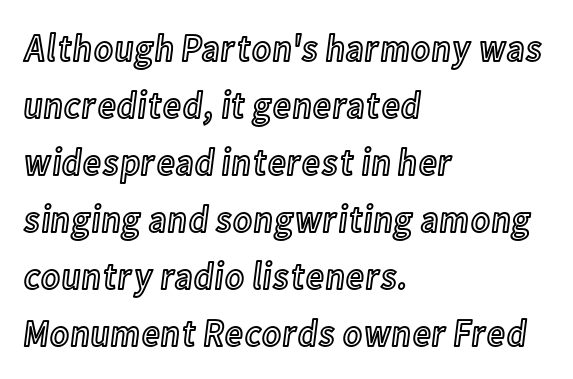
Q: Is the text italic (slanted)? A: Yes.
Q: Is the text underlined? A: No.
Q: How is the paragraph aligned? A: Left-aligned.
Q: Is the spacing between letters normal or unusually wide? A: Normal.
Q: Is the spacing between lines tight, normal or loose? A: Normal.
Q: Width (condensed, normal, or wide)? A: Condensed.
Q: x-height? A: Medium.
Q: Monospaced? A: No.
